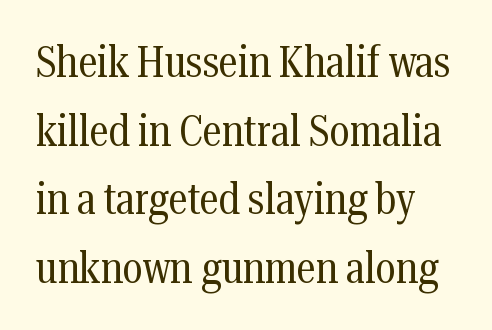
Q: Is the text bold? A: No.
Q: Is the text italic (slanted)? A: No, it is upright.
Q: Is the typeface a serif or a sans-serif typeface? A: Serif.
Q: Is the text underlined? A: No.
Q: Is the spacing between letters normal or unusually wide? A: Normal.
Q: Is the spacing between lines tight, normal or loose? A: Normal.
Q: Width (condensed, normal, or wide)? A: Condensed.
Q: Stroke contrast? A: Medium.
Q: x-height? A: Medium.
Q: Monospaced? A: No.
